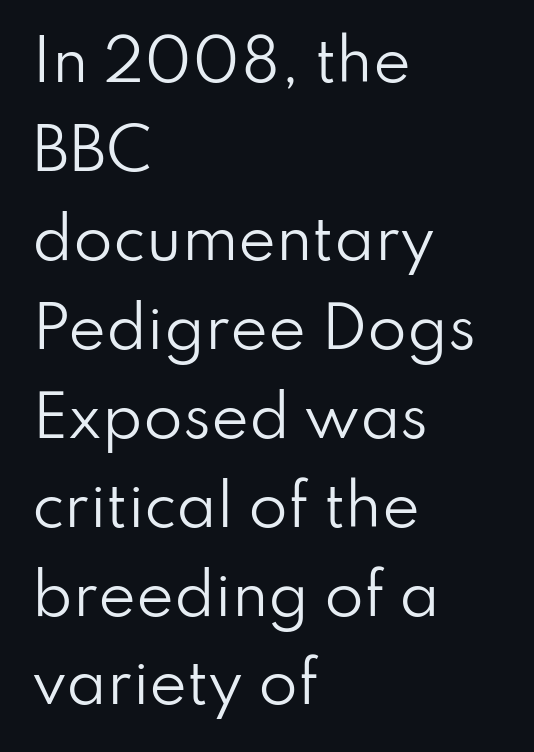
You can tell it's not italic because the verticals are truly vertical. Varying glyph widths throughout — classic text-font behaviour. This sample uses plain, unmodified letter spacing. Regular leading.
